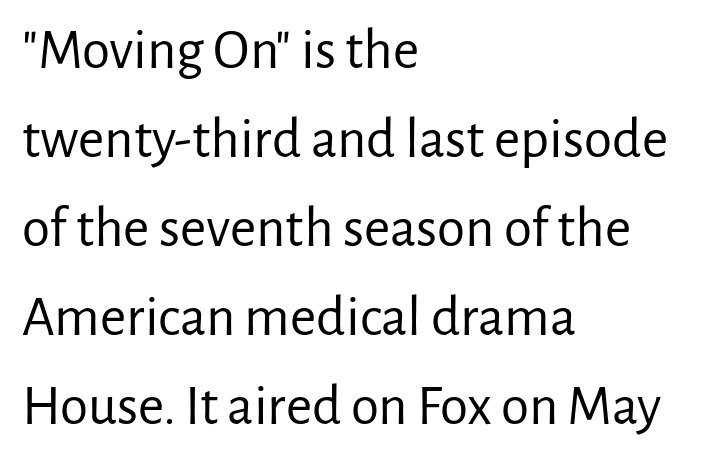
Q: Is the text bold? A: No.
Q: Is the text italic (slanted)? A: No, it is upright.
Q: Is the typeface a serif or a sans-serif typeface? A: Sans-serif.
Q: Is the text underlined? A: No.
Q: How is the paragraph aligned? A: Left-aligned.
Q: Is the spacing between letters normal or unusually wide? A: Normal.
Q: Is the spacing between lines tight, normal or loose? A: Normal.
Q: Width (condensed, normal, or wide)? A: Normal.
Q: Stroke contrast? A: Low.
Q: x-height? A: Medium.
Q: Monospaced? A: No.
